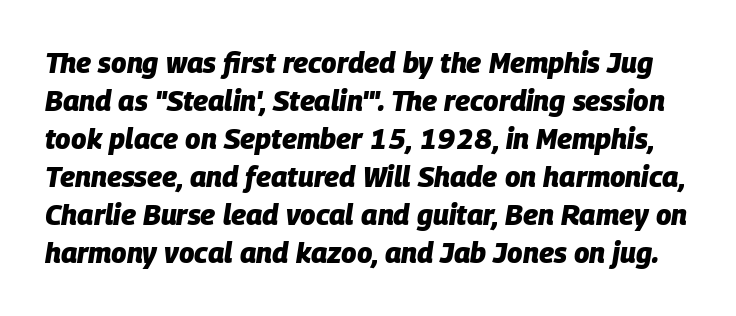
{"italic": "yes", "lean": "right", "slant_degrees": 9, "bold": "yes", "weight": "heavy", "width": "normal", "stroke_contrast": "low", "x_height": "large", "monospaced": "no", "underline": "no", "line_spacing": "normal", "line_spacing_ratio": 1.36, "letter_spacing": "normal", "letter_spacing_em": 0.0, "glyph_px": 28}
